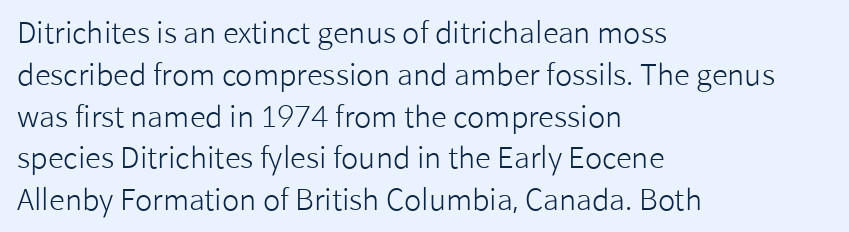
The image shows 29 px light sans-serif type, upright; set left-aligned, normal line spacing (1.44x), normal letter spacing, not underlined; low stroke contrast and a medium x-height.
